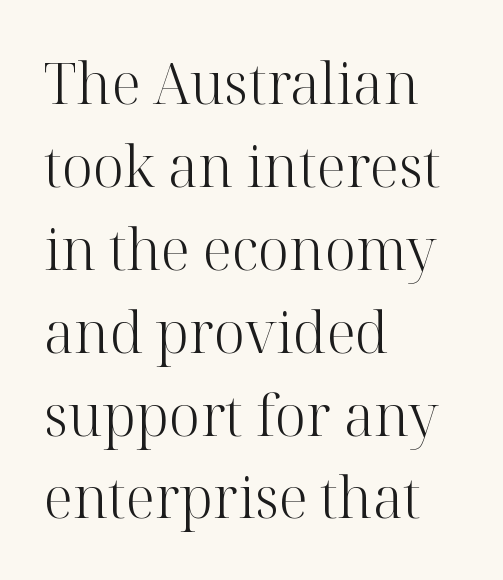
Q: Is the text bold? A: No.
Q: Is the text italic (slanted)? A: No, it is upright.
Q: Is the typeface a serif or a sans-serif typeface? A: Serif.
Q: Is the text underlined? A: No.
Q: How is the paragraph aligned? A: Left-aligned.
Q: Is the spacing between letters normal or unusually wide? A: Normal.
Q: Is the spacing between lines tight, normal or loose? A: Normal.
Q: Width (condensed, normal, or wide)? A: Normal.
Q: Stroke contrast? A: High.
Q: x-height? A: Medium.
Q: Monospaced? A: No.
